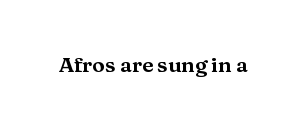
The image shows 21 px text type, upright; set normal letter spacing, not underlined.
